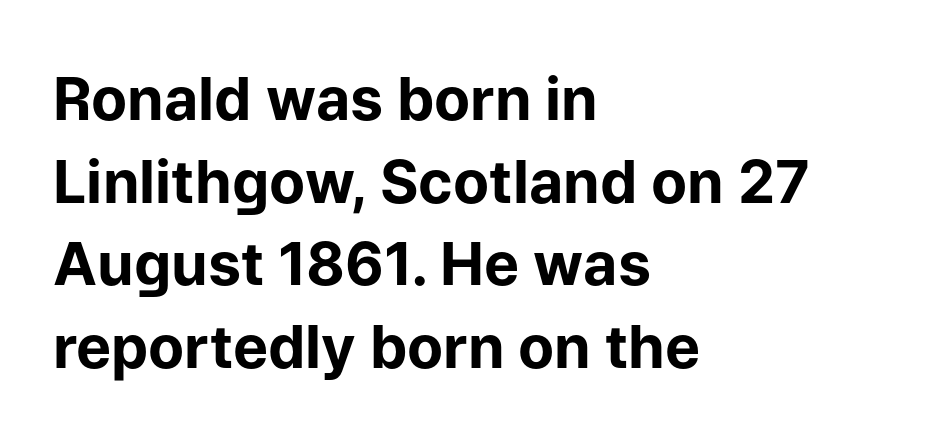
Character widths vary here, with narrow letters taking less room than wide ones. Ascenders rise straight up at ninety degrees. Honestly, the row spacing looks completely unremarkable. The strip under each line holds only bare page. Leftover space on each line is placed entirely after the last word. Is the type bold? Yes — the strokes are clearly thick and heavy.
